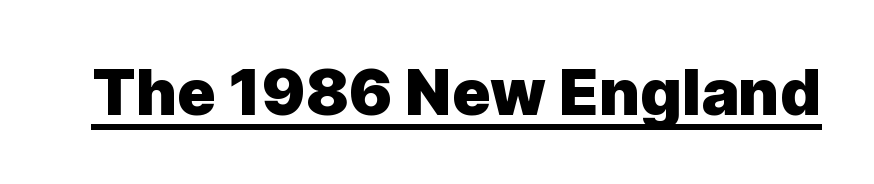
Q: Is the text bold? A: Yes.
Q: Is the text italic (slanted)? A: No, it is upright.
Q: Is the typeface a serif or a sans-serif typeface? A: Sans-serif.
Q: Is the text underlined? A: Yes.
Q: Is the spacing between letters normal or unusually wide? A: Normal.
Q: Width (condensed, normal, or wide)? A: Normal.
Q: x-height? A: Medium.
Q: Monospaced? A: No.
